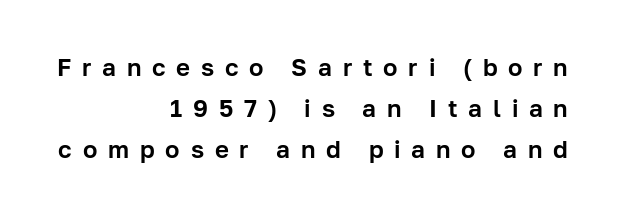
The image shows 24 px text type, upright; set right-aligned, line spacing 1.71x, unusually wide letter spacing (+0.45 em), not underlined.
